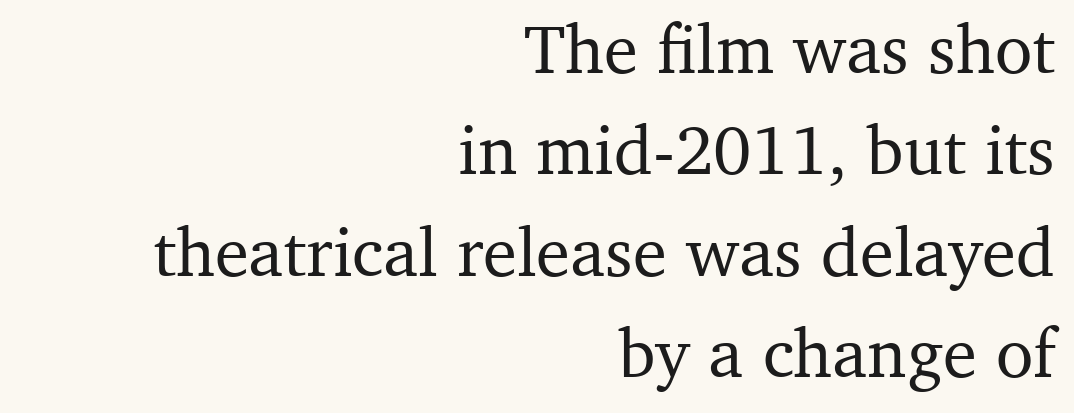
The font family rendered here belongs to the serif group. Whoever set this chose a conventional vertical rhythm. These lines keep a tight, regular rhythm from letter to letter. A typesetter would call this proportional, since set widths differ per character. The specimen reads as upright at a glance. Unmarked baselines from the first word to the last.
